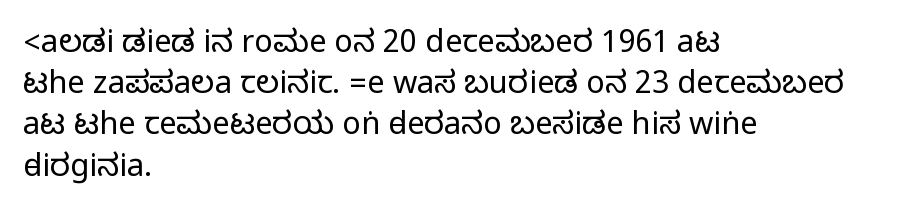
{"serif": "no", "italic": "no", "width": "condensed", "stroke_contrast": "medium", "monospaced": "no", "underline": "no", "align": "left", "line_spacing": "normal", "line_spacing_ratio": 1.33, "letter_spacing": "normal", "letter_spacing_em": 0.0, "glyph_px": 31}
